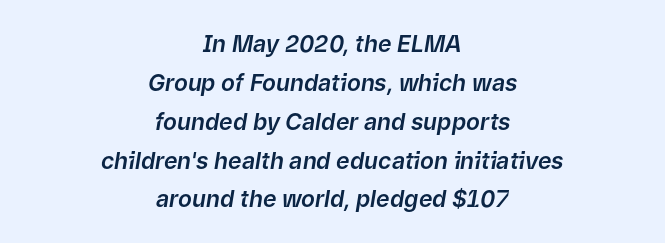
Q: Is the text italic (slanted)? A: Yes, it leans right by about 9 degrees.
Q: Is the text underlined? A: No.
Q: How is the paragraph aligned? A: Centered.
Q: Is the spacing between letters normal or unusually wide? A: Normal.
Q: Is the spacing between lines tight, normal or loose? A: Normal.
